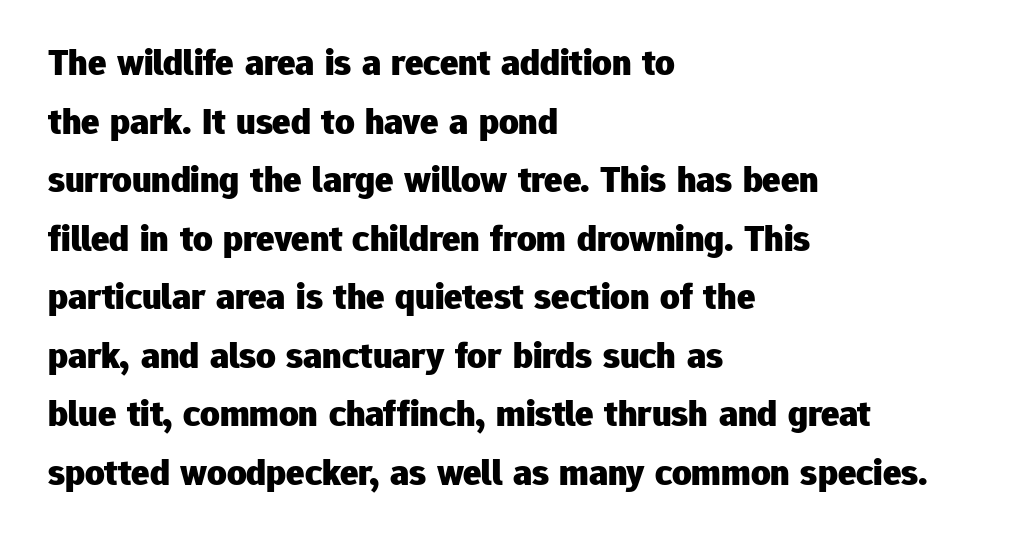
Is this a fixed-width face? No — the glyphs have proportional, varying widths. Serif or sans? Sans — the stroke terminals are bare. This rendering uses left alignment, leaving the right contour irregular. Only glyphs here, with clear space below each row. Heft: maximum for text — a bold. The letters stand upright; this is a roman face.
